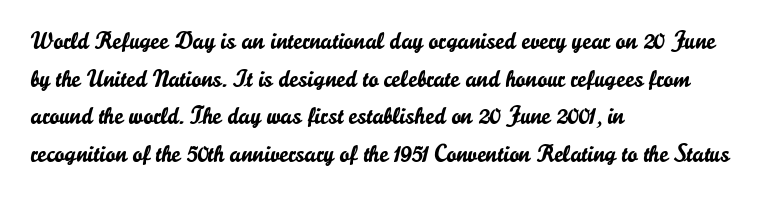
{"underline": "no", "align": "left", "line_spacing": "normal", "line_spacing_ratio": 1.57, "letter_spacing": "normal", "letter_spacing_em": 0.0, "glyph_px": 24}
